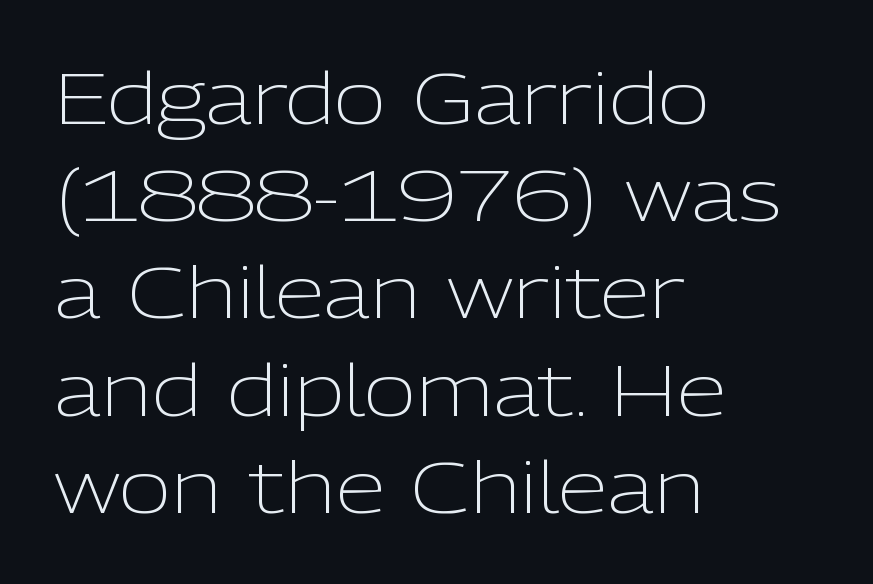
Regular leading. Varying glyph widths throughout — classic text-font behaviour. Does extra space separate the letters? No, they use regular spacing. Nope, not italic — everything's standing straight. The passage is arranged the way most books set body copy — flush left. The glyphs in this specimen are sans serif.
